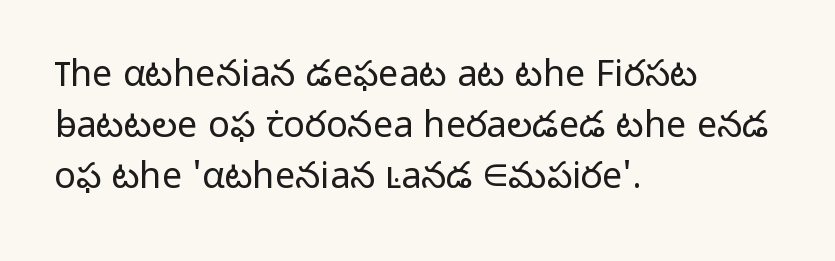
Q: Is the text bold? A: No.
Q: Is the text italic (slanted)? A: No, it is upright.
Q: Is the typeface a serif or a sans-serif typeface? A: Sans-serif.
Q: Is the text underlined? A: No.
Q: How is the paragraph aligned? A: Left-aligned.
Q: Is the spacing between letters normal or unusually wide? A: Normal.
Q: Is the spacing between lines tight, normal or loose? A: Normal.
Q: Width (condensed, normal, or wide)? A: Normal.
Q: Stroke contrast? A: Low.
Q: x-height? A: Medium.
Q: Monospaced? A: No.
